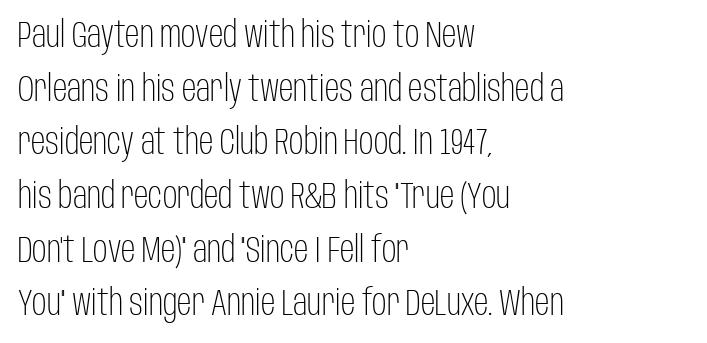
Q: Is the text bold? A: No.
Q: Is the text italic (slanted)? A: No, it is upright.
Q: Is the typeface a serif or a sans-serif typeface? A: Sans-serif.
Q: Is the text underlined? A: No.
Q: How is the paragraph aligned? A: Left-aligned.
Q: Is the spacing between letters normal or unusually wide? A: Normal.
Q: Is the spacing between lines tight, normal or loose? A: Normal.
Q: Width (condensed, normal, or wide)? A: Condensed.
Q: Stroke contrast? A: Low.
Q: x-height? A: Large.
Q: Monospaced? A: No.
